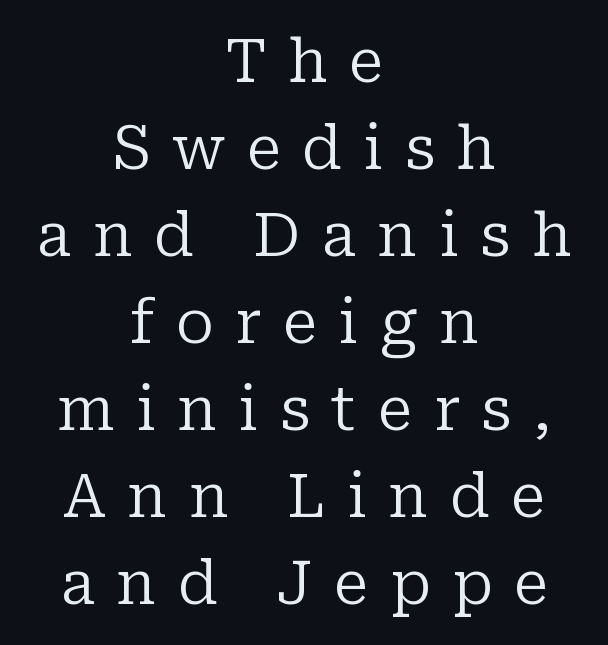
Vertical stems look standard width or narrower in stroke. Italic: no, the glyphs are upright roman. The rendering uses natural spacing where letterforms have individual widths. Leading: standard. Underline: absent. Line starts and ends both wander, symmetrically.
